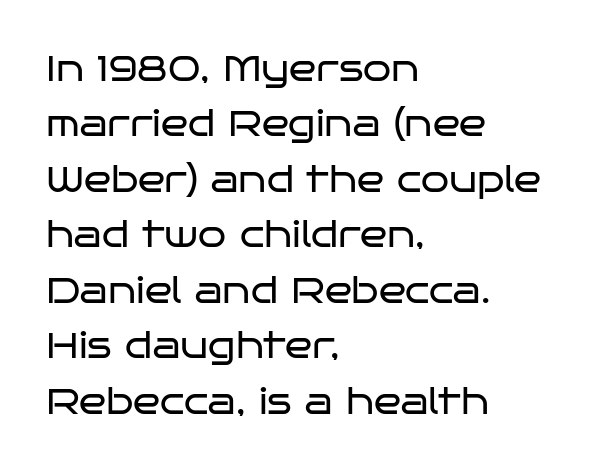
{"serif": "no", "italic": "no", "bold": "no", "weight": "regular", "width": "wide", "stroke_contrast": "low", "x_height": "large", "monospaced": "no", "underline": "no", "align": "left", "line_spacing": "normal", "line_spacing_ratio": 1.54, "letter_spacing": "normal", "letter_spacing_em": 0.0, "glyph_px": 36}
